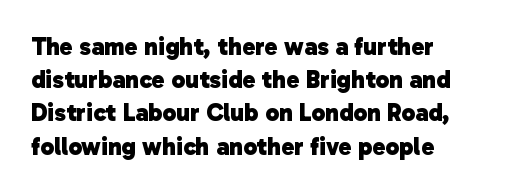
{"bold": "yes", "underline": "no", "line_spacing": "normal", "line_spacing_ratio": 1.33, "letter_spacing": "normal", "letter_spacing_em": 0.0, "glyph_px": 25}
